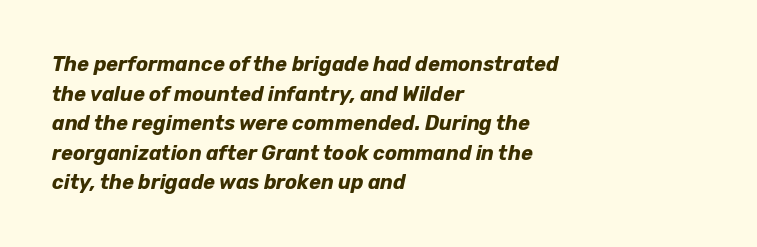
The image shows 20 px bold type, italic (leaning right); set left-aligned, normal line spacing (1.48x), normal letter spacing, not underlined.
